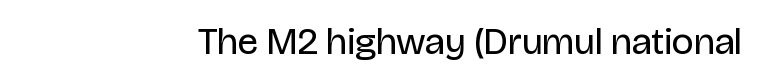
The image shows 38 px regular-weight sans-serif type, upright; set normal letter spacing, not underlined; low stroke contrast and a large x-height.
